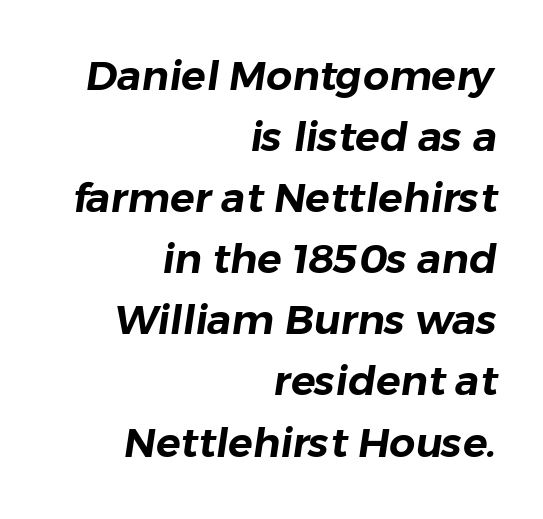
{"serif": "no", "width": "normal", "stroke_contrast": "low", "x_height": "medium", "monospaced": "no", "underline": "no", "align": "right", "line_spacing": "normal", "line_spacing_ratio": 1.49, "letter_spacing": "normal", "letter_spacing_em": 0.0, "glyph_px": 41}
